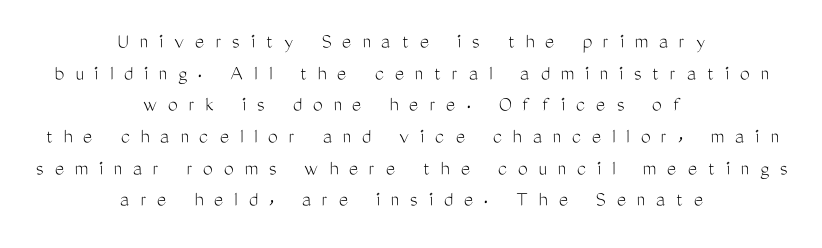
This sample keeps an unexceptional amount of space between lines. Every stem runs plumb, perpendicular to the baseline. A bare baseline throughout the passage. Notice how the passage keeps no hard edge, just a central spine. Caption: expanded tracking, letters set apart. The letters look calm and open, with moderate or lighter stems.
